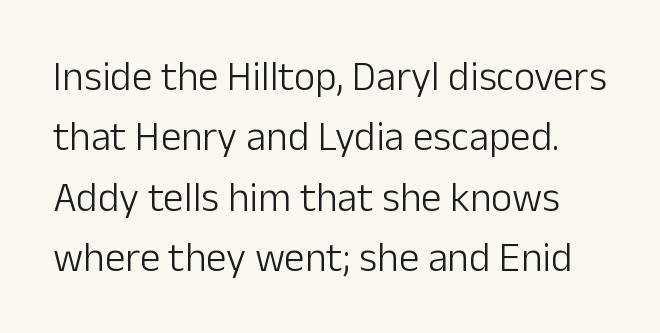
Is this a sans? Yes — the strokes have no serifs. Beneath every word, the page is bare. Spacing between characters is what you'd get straight out of the box. It's the straight-up-and-down kind of type. Vertically, the passage feels balanced, rows spaced as you'd expect.
